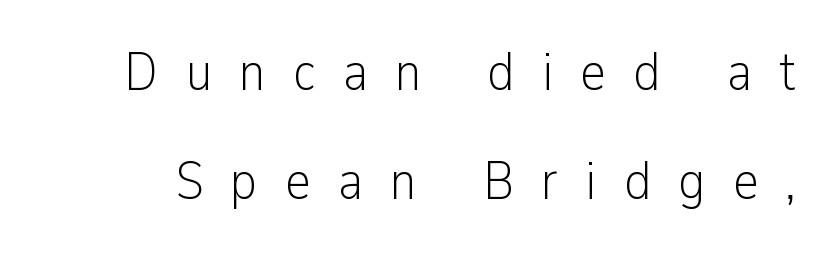
{"serif": "no", "italic": "no", "bold": "no", "weight": "light", "width": "condensed", "stroke_contrast": "low", "x_height": "medium", "monospaced": "no", "underline": "no", "line_spacing": "loose", "line_spacing_ratio": 1.99, "letter_spacing": "wide", "letter_spacing_em": 0.49, "glyph_px": 55}
